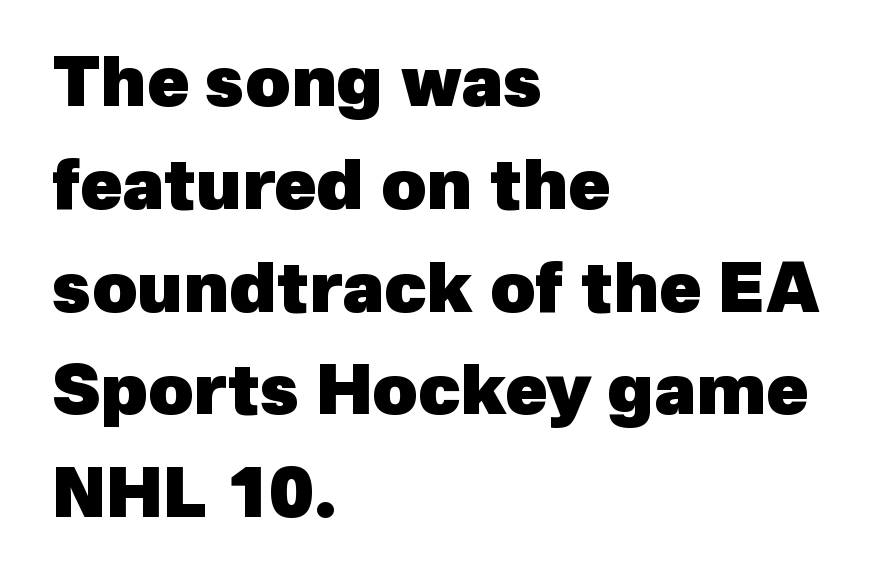
{"serif": "no", "bold": "yes", "weight": "heavy", "width": "normal", "x_height": "medium", "monospaced": "no", "underline": "no", "align": "left", "line_spacing": "normal", "line_spacing_ratio": 1.49, "letter_spacing": "normal", "letter_spacing_em": 0.0, "glyph_px": 69}
